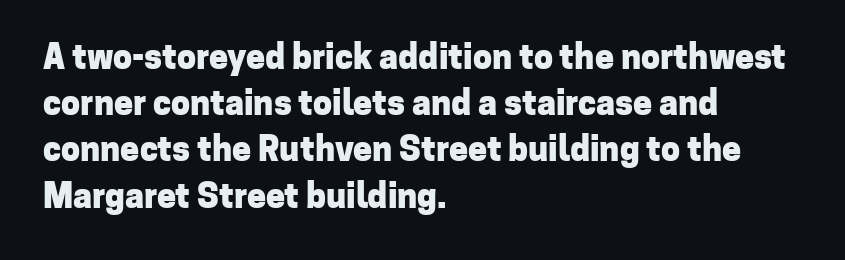
{"serif": "no", "italic": "no", "bold": "yes", "weight": "heavy", "width": "normal", "stroke_contrast": "low", "x_height": "medium", "monospaced": "no", "underline": "no", "align": "left", "line_spacing": "normal", "line_spacing_ratio": 1.36, "letter_spacing": "normal", "letter_spacing_em": 0.0, "glyph_px": 34}
